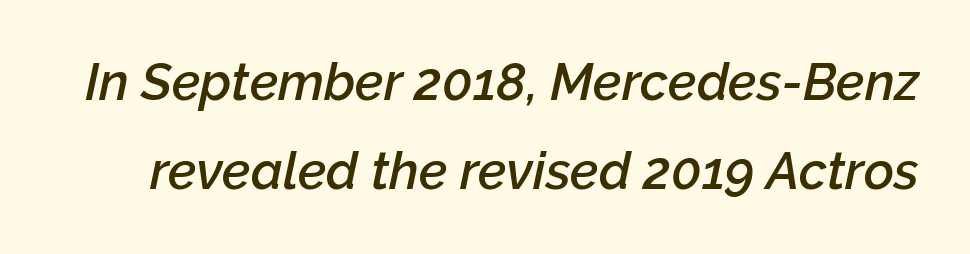
The image shows 52 px semibold type, italic (leaning right); set line spacing 1.72x, normal letter spacing, not underlined; low stroke contrast and a medium x-height.
